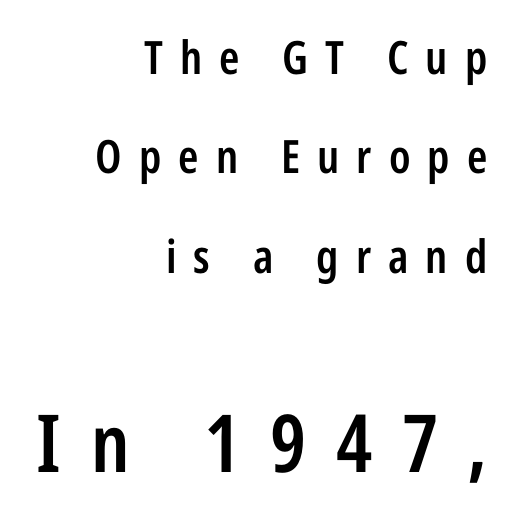
The image shows 80 px semibold, condensed sans-serif type, upright; set right-aligned, loose line spacing (2.16x), unusually wide letter spacing (+0.37 em), not underlined; the second (bottom) block is 1.74x larger; low stroke contrast and a medium x-height.
